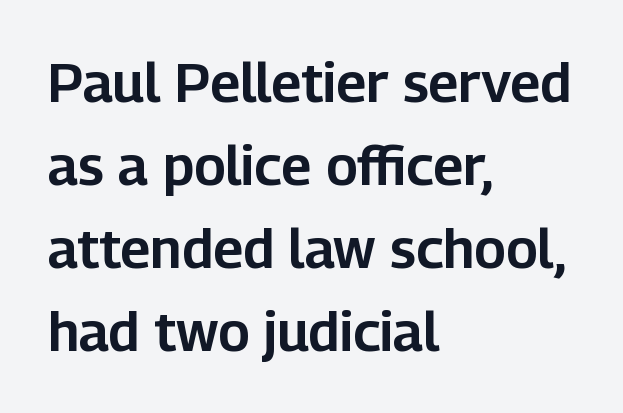
Check under the words: just untouched page. These lines are rendered in a variable-pitch font. Horizontally, the lines are justified to the leading edge only. This rendering leaves character spacing at its baseline value. Classification — sans serif.
